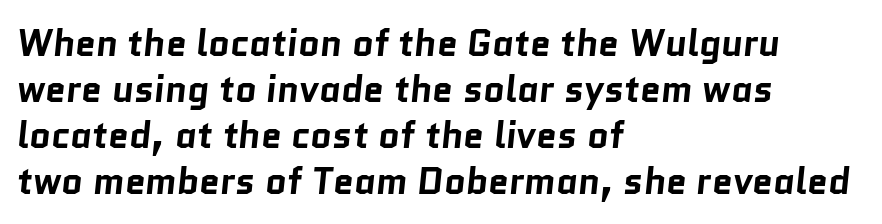
The passage shown has conventional tracking throughout. The strip under each line holds only bare page. The typesetting leans heavy: a genuine bold. The letters advance in unequal steps, a hallmark of proportional type. All the whitespace from short lines collects on the right. To sum up the face: it is a sans, with no serifs.
